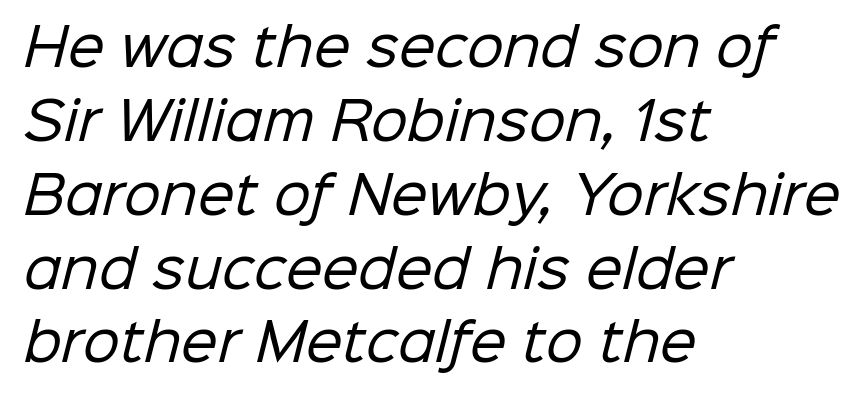
These lines keep a tight, regular rhythm from letter to letter. Serif or sans? Sans — the stroke terminals are bare. A quiet, ordinary-to-light weight characterises the typeface. The text block is weighted toward the left margin, trailing off unevenly rightward. A typesetter would call this leading conventional body-copy spacing. Nobody drew a line under any word here.
